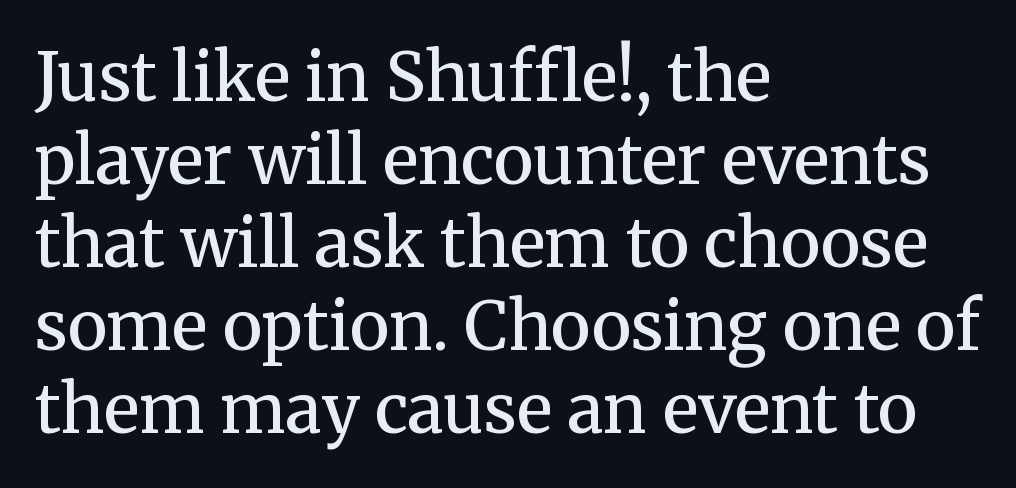
The image shows 67 px semibold serif type, upright; set left-aligned, line spacing 1.24x, normal letter spacing, not underlined; medium stroke contrast and a medium x-height.
